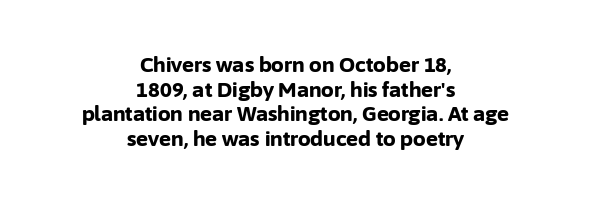
{"italic": "no", "bold": "yes", "underline": "no", "align": "center", "line_spacing_ratio": 1.23, "letter_spacing": "normal", "letter_spacing_em": 0.0, "glyph_px": 20}
